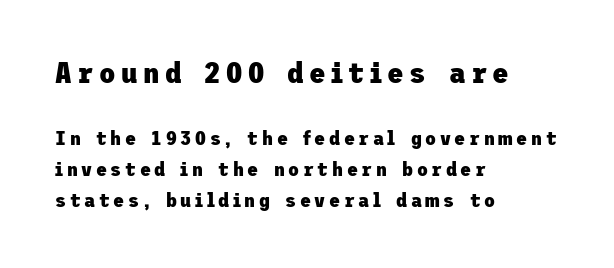
Q: Is the text bold? A: Yes.
Q: Is the text italic (slanted)? A: No, it is upright.
Q: Is the typeface a serif or a sans-serif typeface? A: Sans-serif.
Q: Is the text underlined? A: No.
Q: How is the paragraph aligned? A: Left-aligned.
Q: Is the spacing between lines tight, normal or loose? A: Normal.
Q: Which block of text is set in a larger size, the first (top) or the second (bottom)? A: The first (top) one.
Q: Width (condensed, normal, or wide)? A: Normal.
Q: Stroke contrast? A: Low.
Q: x-height? A: Medium.
